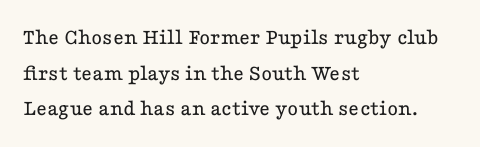
{"italic": "no", "bold": "no", "underline": "no", "align": "left", "line_spacing": "normal", "line_spacing_ratio": 1.55, "letter_spacing": "normal", "letter_spacing_em": 0.0, "glyph_px": 23}
